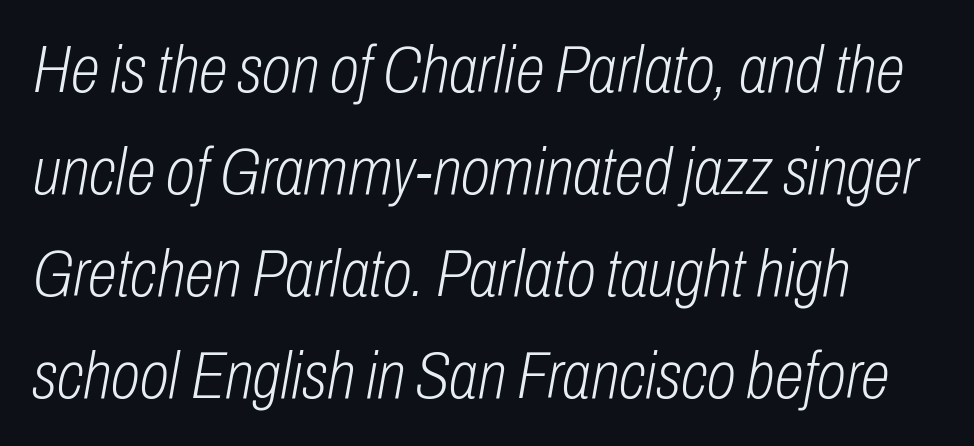
The image shows 67 px light, condensed type, italic (leaning right); set left-aligned, normal line spacing (1.52x), normal letter spacing, not underlined; low stroke contrast and a medium x-height.
